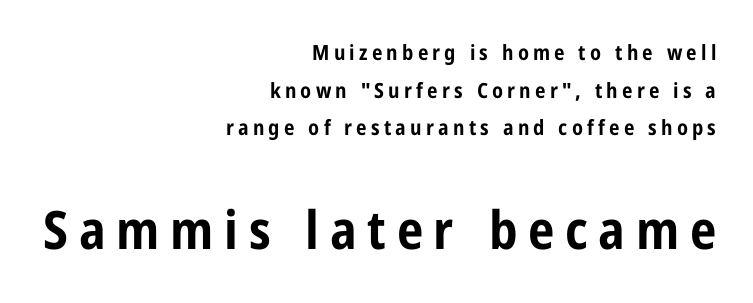
A sans-serif font was chosen for this passage. Emphasis by weight is at full strength: bold. Is this a fixed-width face? No — the glyphs have proportional, varying widths. The letters stand upright; this is a roman face.
